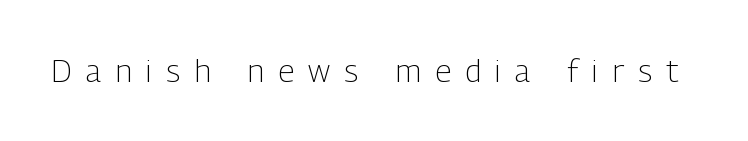
Q: Is the text bold? A: No.
Q: Is the text italic (slanted)? A: No, it is upright.
Q: Is the typeface a serif or a sans-serif typeface? A: Sans-serif.
Q: Is the text underlined? A: No.
Q: Is the spacing between letters normal or unusually wide? A: Unusually wide.
Q: Width (condensed, normal, or wide)? A: Condensed.
Q: Stroke contrast? A: Low.
Q: x-height? A: Medium.
Q: Monospaced? A: No.
